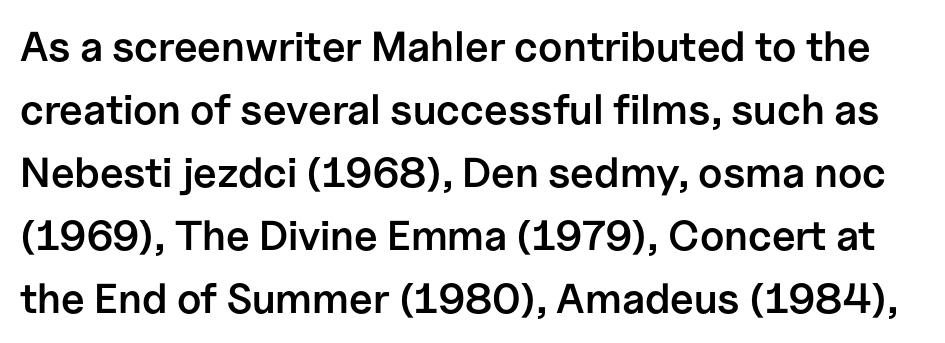
{"serif": "no", "italic": "no", "bold": "semi", "weight": "semibold", "width": "normal", "stroke_contrast": "low", "x_height": "medium", "monospaced": "no", "underline": "no", "line_spacing": "normal", "line_spacing_ratio": 1.5, "letter_spacing": "normal", "letter_spacing_em": 0.0, "glyph_px": 42}
